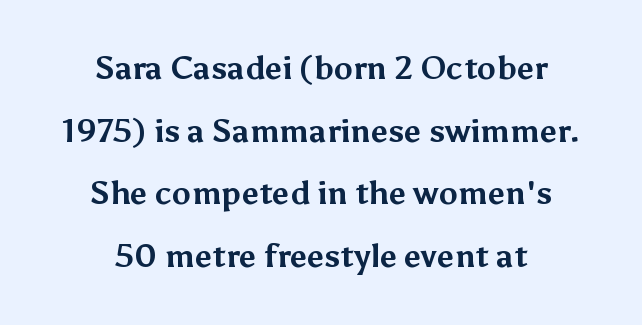
{"serif": "no", "italic": "no", "bold": "yes", "weight": "bold", "width": "normal", "stroke_contrast": "medium", "x_height": "medium", "monospaced": "no", "underline": "no", "align": "center", "line_spacing": "loose", "line_spacing_ratio": 1.96, "letter_spacing": "normal", "letter_spacing_em": 0.0, "glyph_px": 32}
